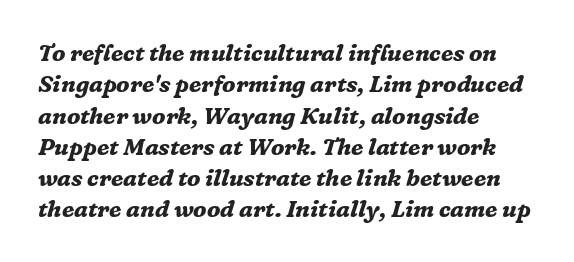
The glyphs are unaccompanied by any horizontal stroke below them. Each word holds together tightly as a unit, with standard inter-letter gaps. You can tell it's italic because the verticals aren't actually vertical. Heavy, bold letterforms. Successive baselines arrive at the customary interval.
